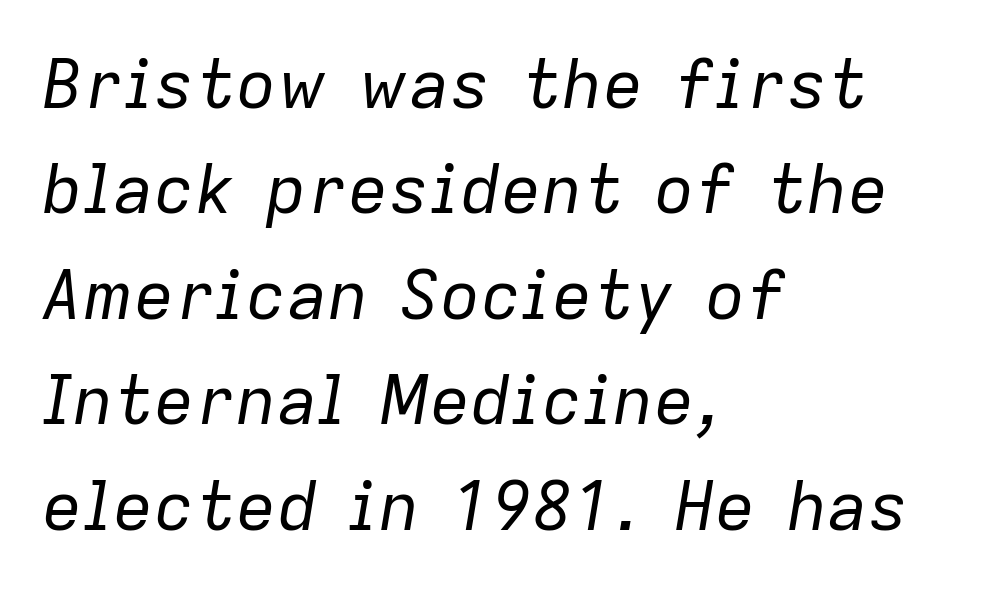
{"italic": "yes", "lean": "right", "slant_degrees": 9, "bold": "no", "weight": "regular", "width": "normal", "stroke_contrast": "low", "x_height": "medium", "monospaced": "no", "underline": "no", "align": "left", "line_spacing": "normal", "line_spacing_ratio": 1.55, "letter_spacing": "normal", "letter_spacing_em": 0.0, "glyph_px": 68}
